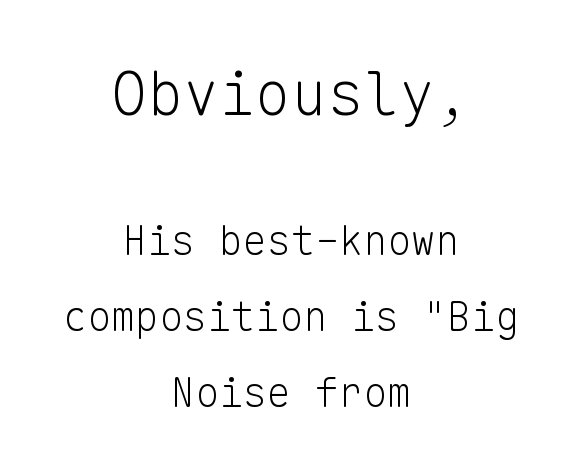
The letters stand upright; this is a roman face. Fixed-width glyphs throughout — classic coding-font behaviour. The letters in the upper block stand taller than those in the block below. Tracking here is standard; glyphs follow each other at the usual distance. Teacher's note: observe the equal gaps on both sides — that is centered alignment.
